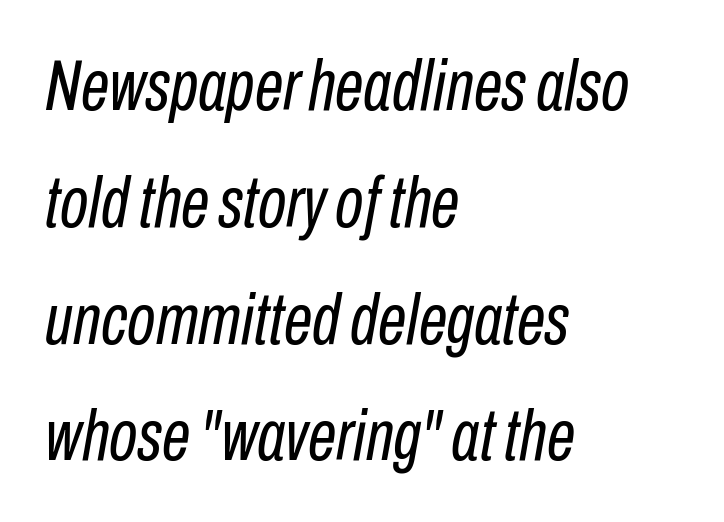
{"italic": "yes", "lean": "right", "slant_degrees": 10, "bold": "no", "weight": "regular", "width": "condensed", "stroke_contrast": "low", "x_height": "medium", "monospaced": "no", "underline": "no", "align": "left", "line_spacing": "normal", "line_spacing_ratio": 1.6, "letter_spacing": "normal", "letter_spacing_em": 0.0, "glyph_px": 73}
